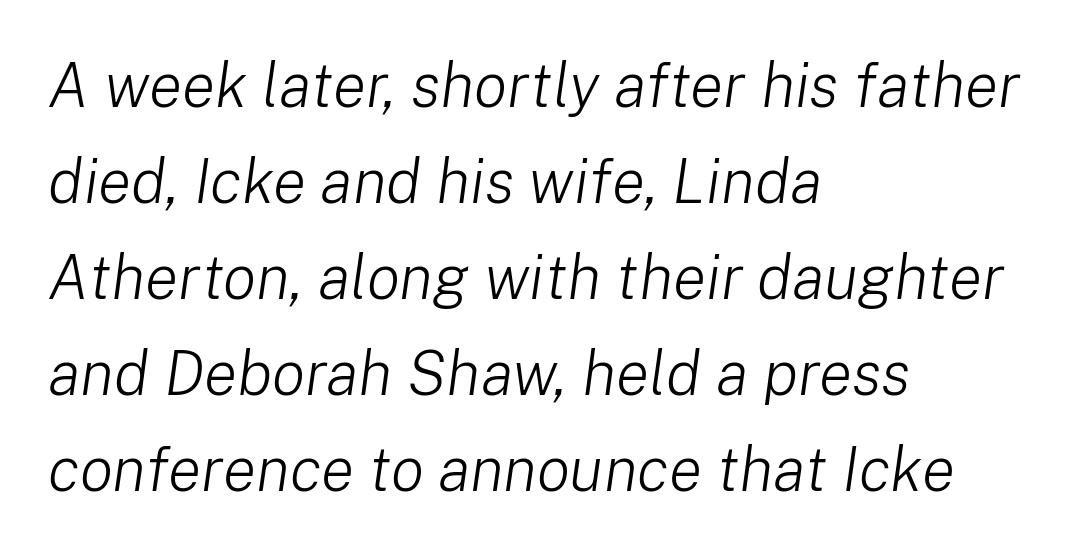
Q: Is the text bold? A: No.
Q: Is the text italic (slanted)? A: Yes, it leans right by about 8 degrees.
Q: Is the text underlined? A: No.
Q: How is the paragraph aligned? A: Left-aligned.
Q: Is the spacing between letters normal or unusually wide? A: Normal.
Q: Is the spacing between lines tight, normal or loose? A: Normal.
Q: Width (condensed, normal, or wide)? A: Normal.
Q: Stroke contrast? A: Low.
Q: x-height? A: Medium.
Q: Monospaced? A: No.
